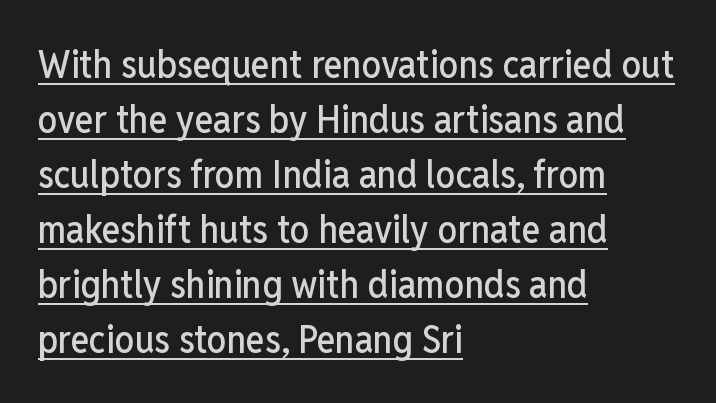
{"serif": "no", "italic": "no", "width": "condensed", "stroke_contrast": "low", "x_height": "medium", "monospaced": "no", "underline": "yes", "align": "left", "line_spacing": "normal", "line_spacing_ratio": 1.41, "letter_spacing": "normal", "letter_spacing_em": 0.0, "glyph_px": 39}
